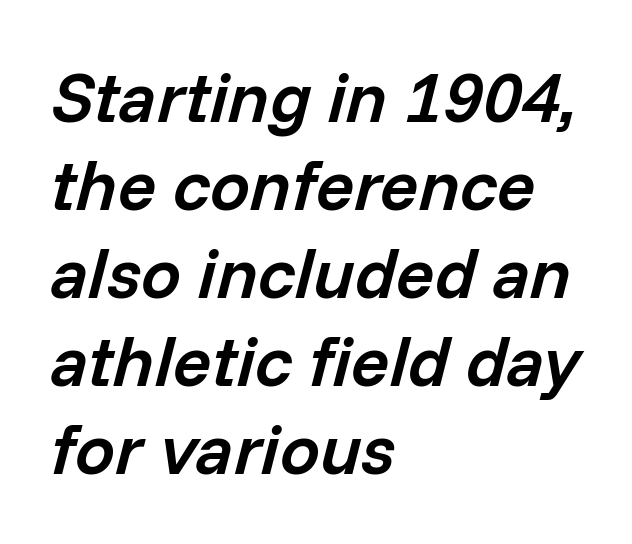
Q: Is the text bold? A: Semi-bold.
Q: Is the text italic (slanted)? A: Yes, it leans right by about 14 degrees.
Q: Is the text underlined? A: No.
Q: How is the paragraph aligned? A: Left-aligned.
Q: Is the spacing between letters normal or unusually wide? A: Normal.
Q: Width (condensed, normal, or wide)? A: Normal.
Q: Stroke contrast? A: Low.
Q: x-height? A: Medium.
Q: Monospaced? A: No.
